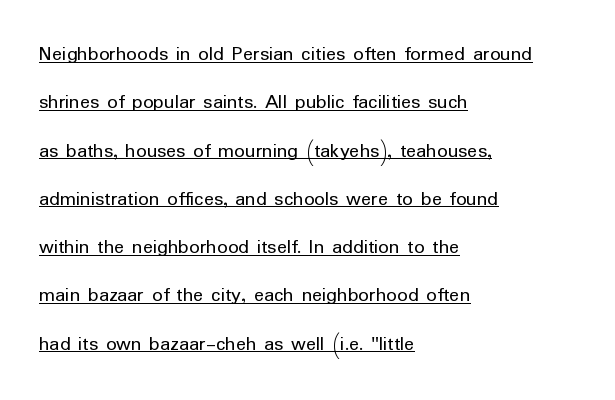
The image shows 21 px text type, upright; set left-aligned, loose line spacing (2.3x), normal letter spacing, underlined.
